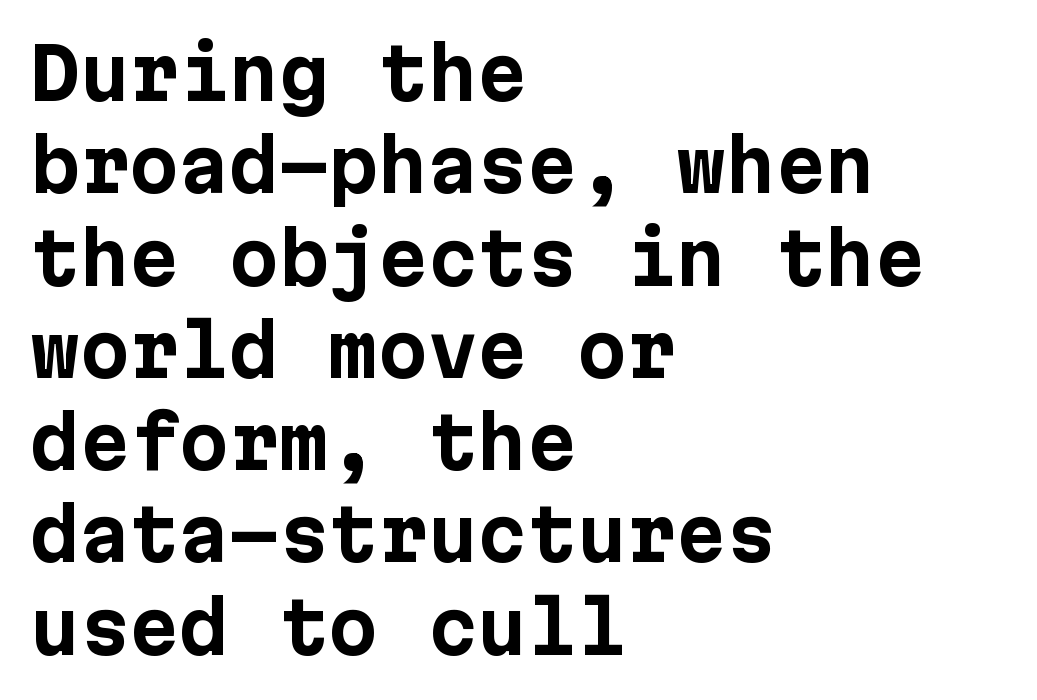
Glance below the letters and you will spot only blank space. The designer left line spacing at the default. A sans-serif font was chosen for this passage. No extra tracking has been applied to these lines. The rendering anchors every line to the left-hand side. Style check: upright.
